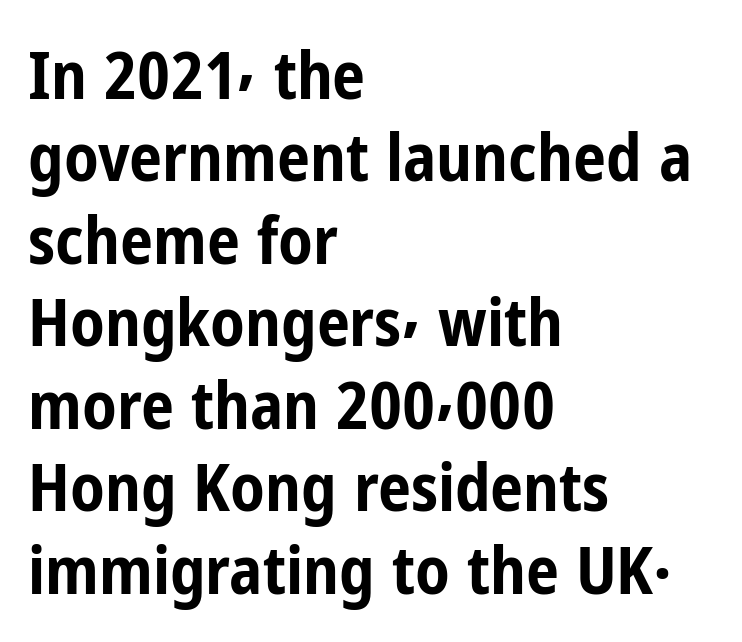
The rendering uses natural spacing where letterforms have individual widths. Heavy-handed strokes throughout: this text is bold. The setting favours the left margin, as ordinary paragraphs usually do. This sample keeps an unexceptional amount of space between lines. No extra tracking has been applied to these lines.
